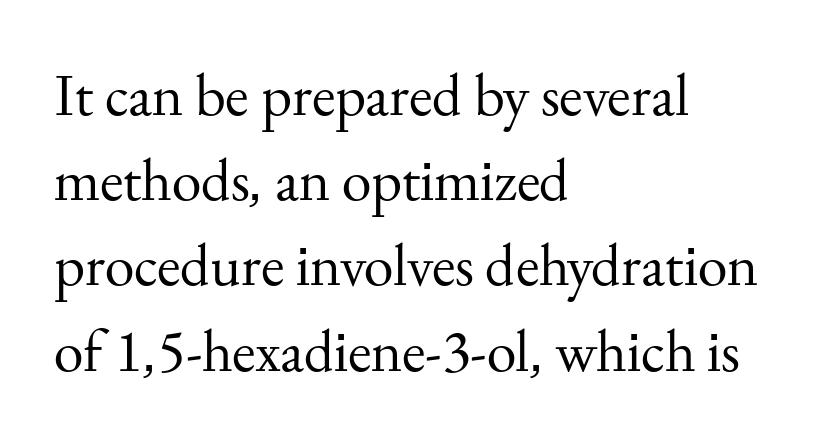
{"serif": "yes", "italic": "no", "bold": "no", "weight": "regular", "width": "normal", "stroke_contrast": "medium", "x_height": "small", "monospaced": "no", "underline": "no", "align": "left", "line_spacing": "normal", "line_spacing_ratio": 1.42, "letter_spacing": "normal", "letter_spacing_em": 0.0, "glyph_px": 60}
